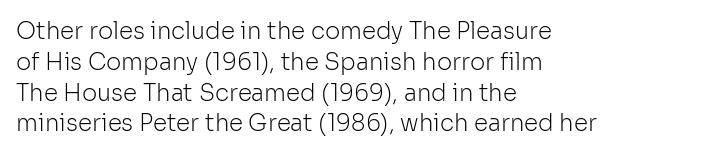
{"italic": "no", "bold": "no", "underline": "no", "align": "left", "line_spacing": "normal", "line_spacing_ratio": 1.34, "letter_spacing": "normal", "letter_spacing_em": 0.0, "glyph_px": 23}
